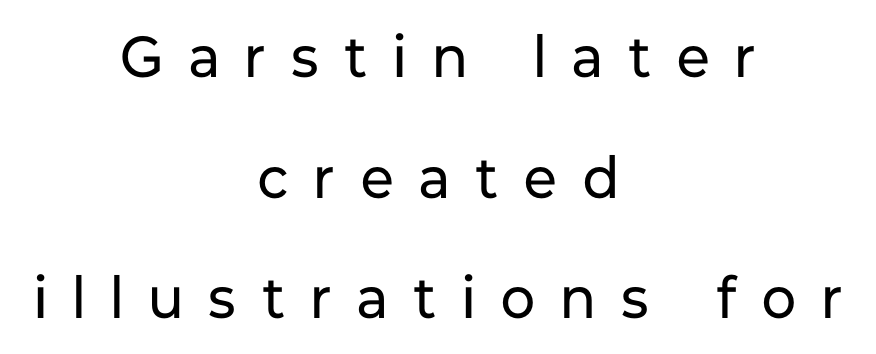
{"serif": "no", "italic": "no", "bold": "no", "weight": "regular", "width": "normal", "stroke_contrast": "low", "x_height": "medium", "monospaced": "no", "underline": "no", "align": "center", "line_spacing": "loose", "line_spacing_ratio": 2.08, "letter_spacing": "wide", "letter_spacing_em": 0.45, "glyph_px": 58}
